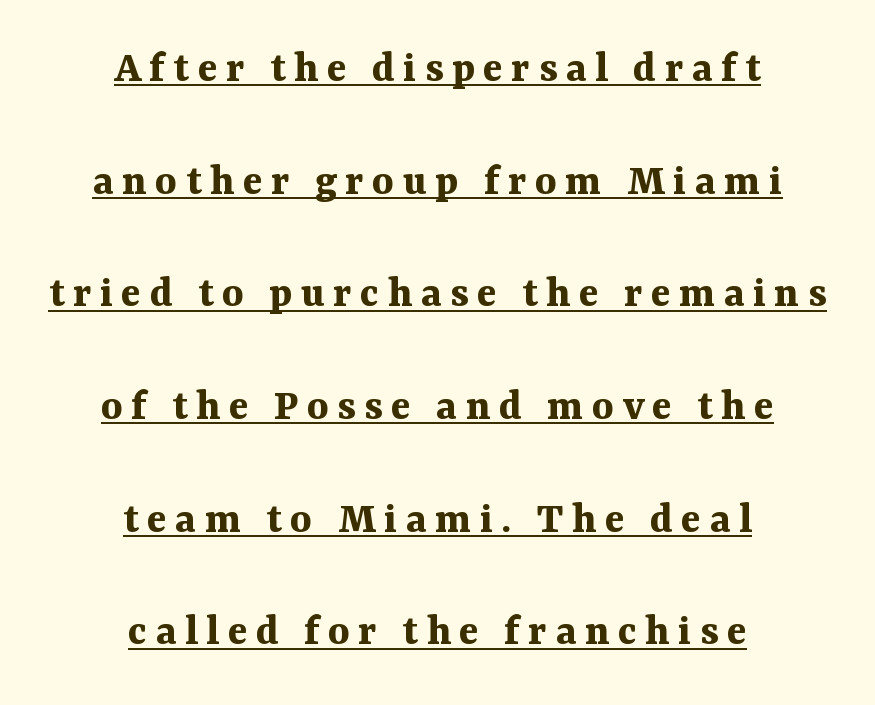
{"serif": "yes", "italic": "no", "bold": "yes", "weight": "bold", "width": "normal", "stroke_contrast": "medium", "x_height": "medium", "monospaced": "no", "underline": "yes", "align": "center", "line_spacing": "loose", "line_spacing_ratio": 2.45, "glyph_px": 46}
